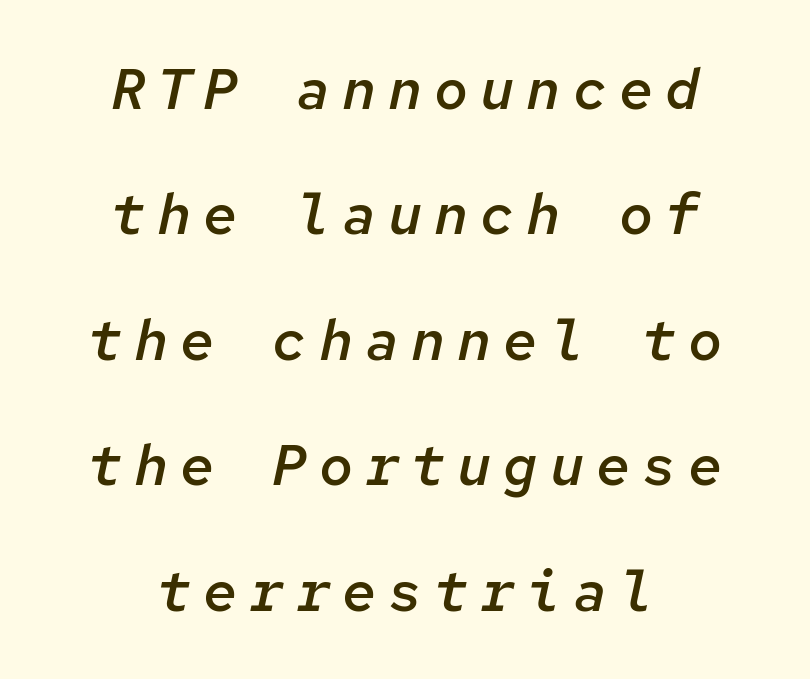
The image shows 57 px semibold type, italic (leaning right), monospaced; set centered, loose line spacing (2.2x), unusually wide letter spacing (+0.21 em), not underlined; low stroke contrast and a medium x-height.
